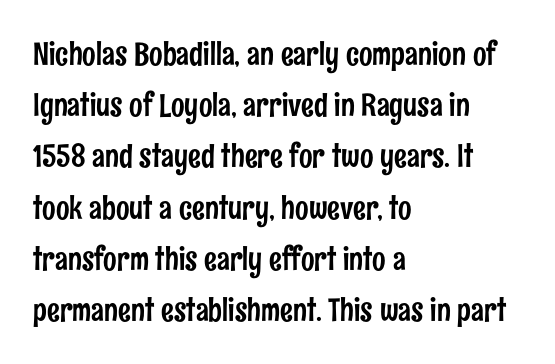
{"serif": "no", "italic": "no", "width": "condensed", "stroke_contrast": "low", "x_height": "medium", "monospaced": "no", "underline": "no", "align": "left", "line_spacing": "normal", "line_spacing_ratio": 1.6, "letter_spacing": "normal", "letter_spacing_em": 0.0, "glyph_px": 32}
